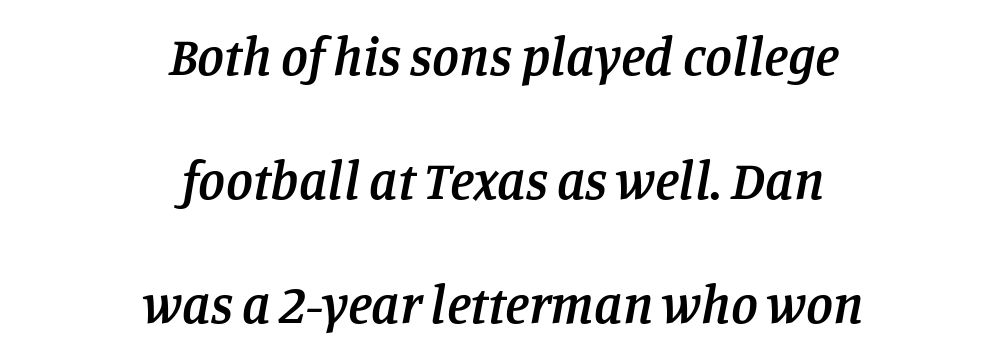
The image shows 54 px semibold serif type, italic (leaning right); set centered, loose line spacing (2.3x), normal letter spacing, not underlined; low stroke contrast and a large x-height.
